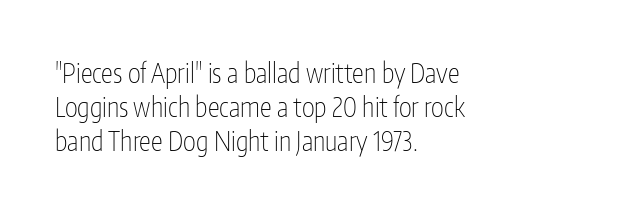
Vertically, the passage feels balanced, rows spaced as you'd expect. The strip under each line holds only bare page. Weight: in the light-to-regular range. Glyph-to-glyph distance matches everyday printed text.
